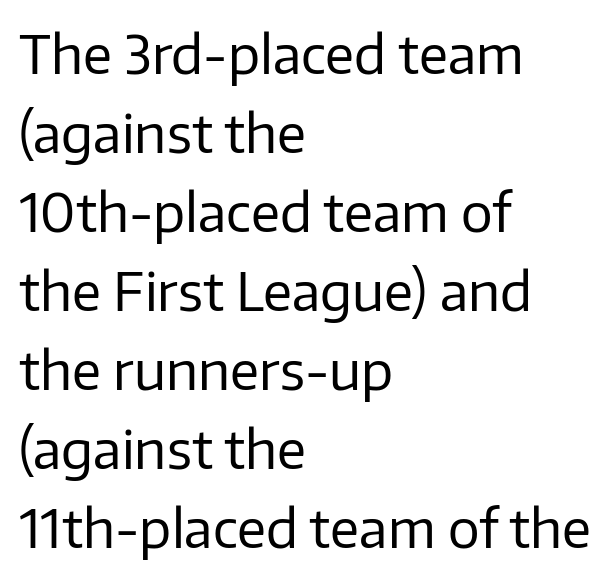
The image shows 53 px regular-weight sans-serif type, upright; set left-aligned, normal line spacing (1.49x), normal letter spacing, not underlined; low stroke contrast and a medium x-height.
